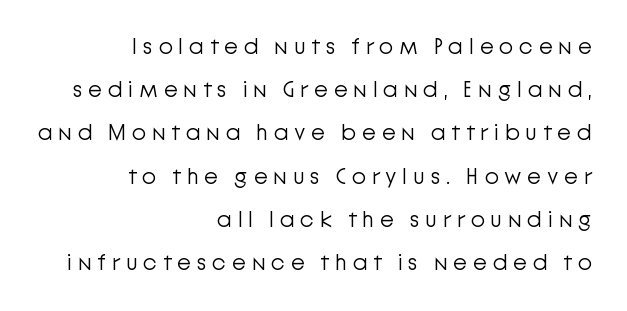
{"italic": "no", "bold": "no", "underline": "no", "align": "right", "line_spacing_ratio": 1.88, "letter_spacing": "wide", "letter_spacing_em": 0.24, "glyph_px": 23}
